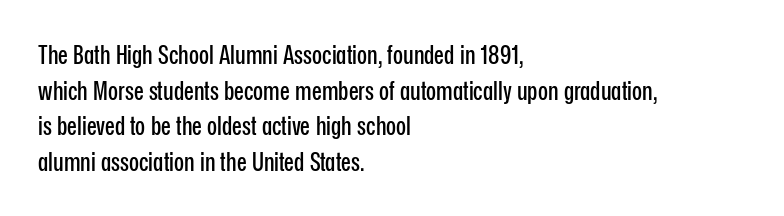
{"italic": "no", "underline": "no", "align": "left", "line_spacing": "normal", "line_spacing_ratio": 1.37, "letter_spacing": "normal", "letter_spacing_em": 0.0, "glyph_px": 26}
